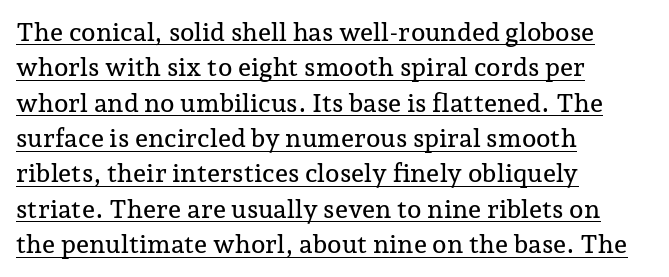
Q: Is the text italic (slanted)? A: No, it is upright.
Q: Is the text underlined? A: Yes.
Q: How is the paragraph aligned? A: Left-aligned.
Q: Is the spacing between letters normal or unusually wide? A: Normal.
Q: Is the spacing between lines tight, normal or loose? A: Normal.
